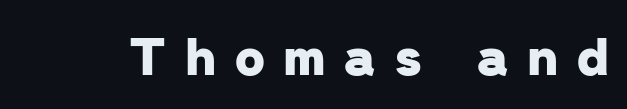
{"serif": "no", "bold": "yes", "weight": "heavy", "width": "normal", "stroke_contrast": "low", "x_height": "medium", "monospaced": "no", "underline": "no", "letter_spacing": "wide", "letter_spacing_em": 0.38, "glyph_px": 51}
